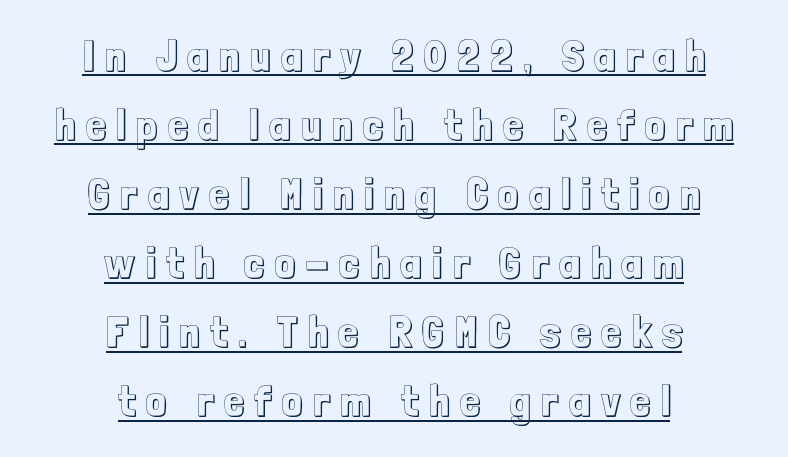
{"italic": "no", "width": "condensed", "x_height": "medium", "monospaced": "no", "underline": "yes", "align": "center", "line_spacing": "normal", "line_spacing_ratio": 1.57, "letter_spacing": "wide", "letter_spacing_em": 0.25, "glyph_px": 44}
